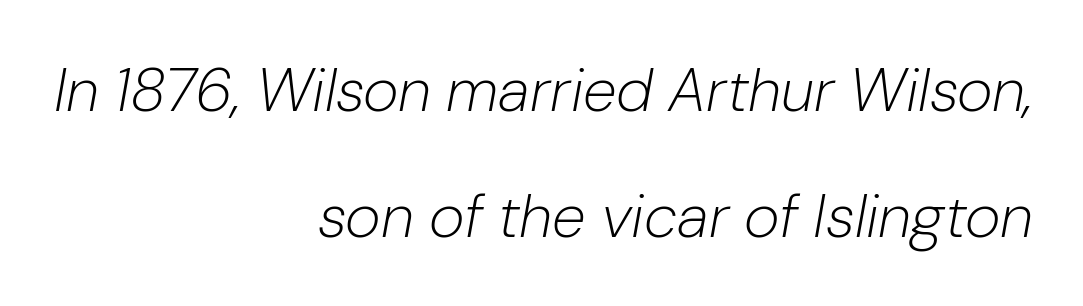
The image shows 61 px light type, italic (leaning right); set right-aligned, loose line spacing (2.06x), normal letter spacing, not underlined; low stroke contrast and a medium x-height.
